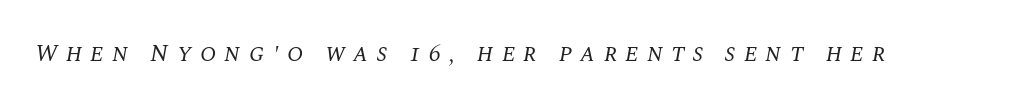
{"italic": "yes", "lean": "right", "slant_degrees": 10, "bold": "no", "underline": "no", "letter_spacing": "wide", "letter_spacing_em": 0.34, "glyph_px": 24}
